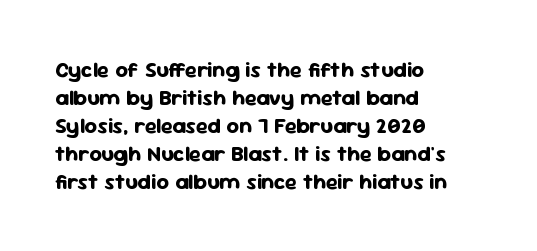
Q: Is the text bold? A: Yes.
Q: Is the text italic (slanted)? A: No, it is upright.
Q: Is the text underlined? A: No.
Q: How is the paragraph aligned? A: Left-aligned.
Q: Is the spacing between letters normal or unusually wide? A: Normal.
Q: Is the spacing between lines tight, normal or loose? A: Normal.
